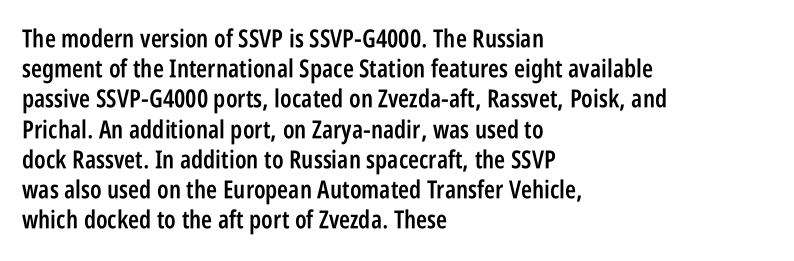
The image shows 25 px text type, upright; set left-aligned, line spacing 1.21x, normal letter spacing, not underlined.
